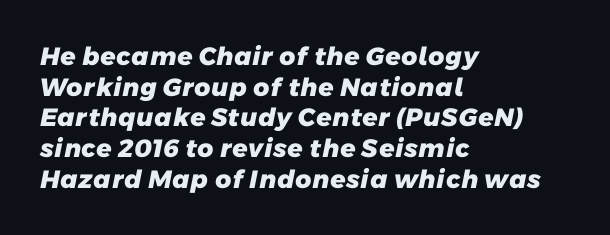
{"bold": "yes", "underline": "no", "align": "left", "line_spacing_ratio": 1.23, "letter_spacing": "normal", "letter_spacing_em": 0.0, "glyph_px": 25}
